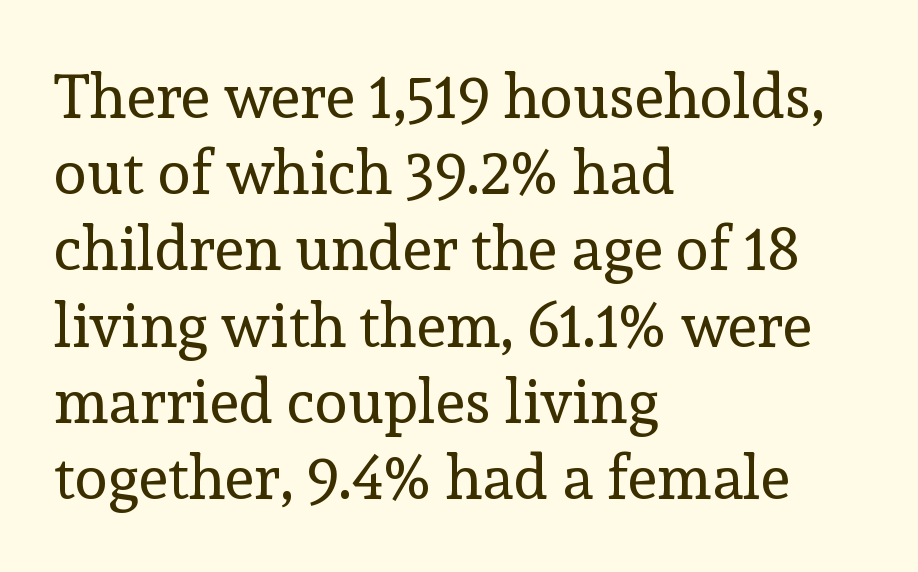
How would I describe the line gaps? Plain and ordinary. This rendering uses left alignment, leaving the right contour irregular. The letters stand upright; this is a roman face. Weight: not bold — regular or lighter. The letters carry serifs — small finishing strokes at the ends of their stems. Words float on clear page, feet unadorned.
